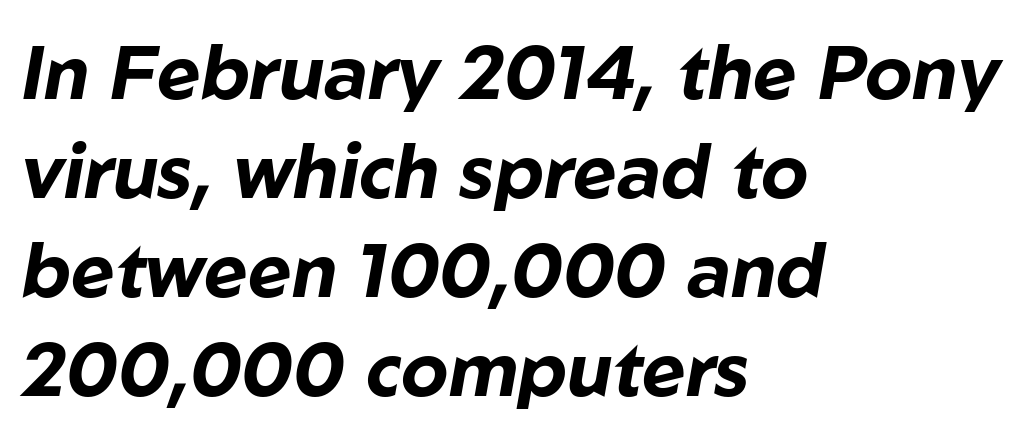
The image shows 75 px bold type, italic (leaning right); set left-aligned, normal line spacing (1.32x), normal letter spacing, not underlined; low stroke contrast and a medium x-height.
